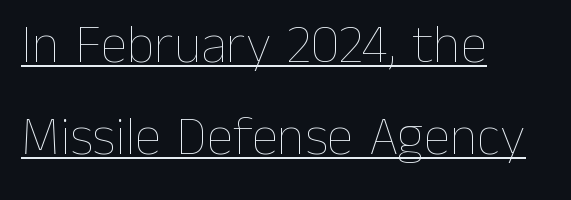
{"italic": "no", "bold": "no", "weight": "thin", "width": "normal", "stroke_contrast": "low", "x_height": "medium", "monospaced": "no", "underline": "yes", "align": "left", "line_spacing": "normal", "line_spacing_ratio": 1.7, "letter_spacing": "normal", "letter_spacing_em": 0.0, "glyph_px": 54}
